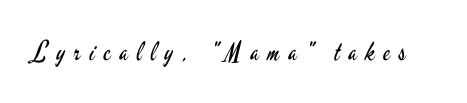
Q: Is the text bold? A: No.
Q: Is the text italic (slanted)? A: Yes.
Q: Is the text underlined? A: No.
Q: Is the spacing between letters normal or unusually wide? A: Unusually wide.
